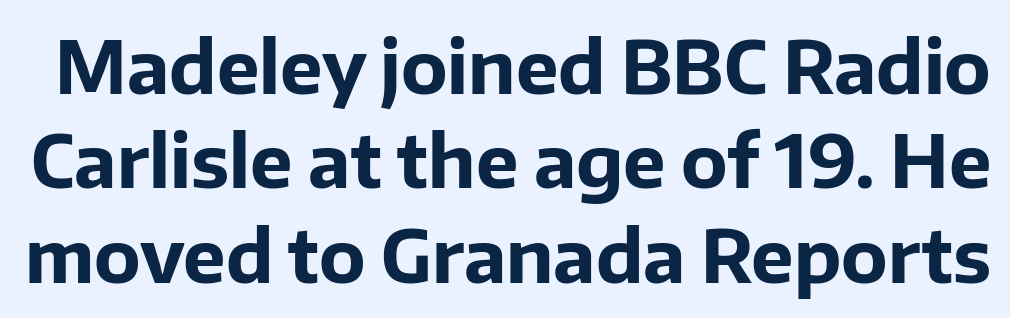
Q: Is the text bold? A: Yes.
Q: Is the text italic (slanted)? A: No, it is upright.
Q: Is the typeface a serif or a sans-serif typeface? A: Sans-serif.
Q: Is the text underlined? A: No.
Q: Is the spacing between letters normal or unusually wide? A: Normal.
Q: Is the spacing between lines tight, normal or loose? A: Normal.
Q: Width (condensed, normal, or wide)? A: Normal.
Q: Stroke contrast? A: Low.
Q: x-height? A: Medium.
Q: Monospaced? A: No.
